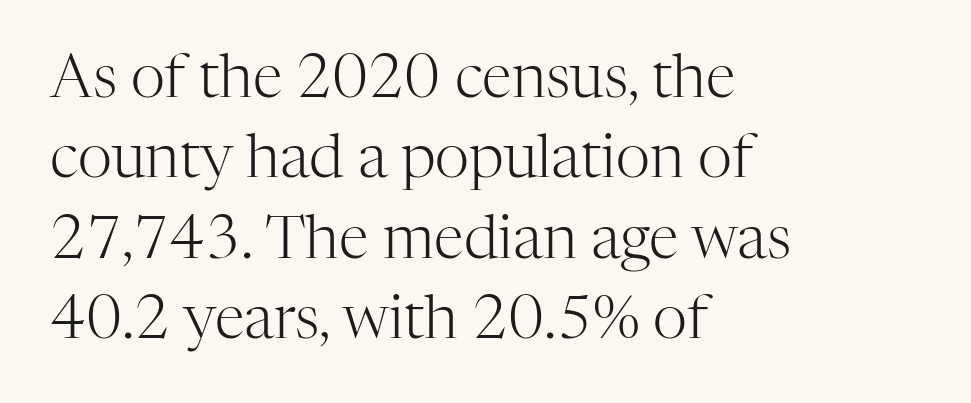
The image shows 60 px light serif type, upright; set left-aligned, normal line spacing (1.34x), normal letter spacing, not underlined; high stroke contrast and a medium x-height.
